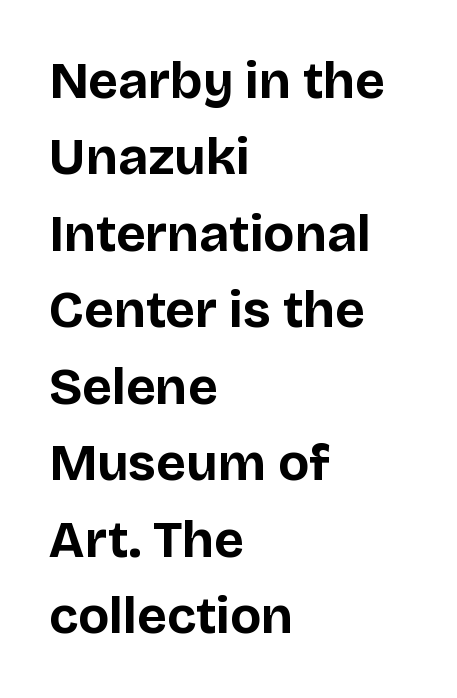
The paragraph has a hard left edge and a soft right edge. The rendering uses a bold face; every stroke is thick and dark. The letters sit at their default tracking, neither squeezed nor spread. Notice how descenders clear the ascenders below comfortably — that's standard leading.
